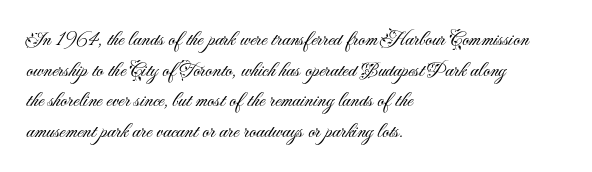
The strip under each line holds only bare page. The lines in this sample share a left origin and differ only in where they stop. The block of text has a typical density, with ordinary space between rows. A typesetter would call this zero additional tracking. Each stroke keeps to a modest, everyday thickness or less.
